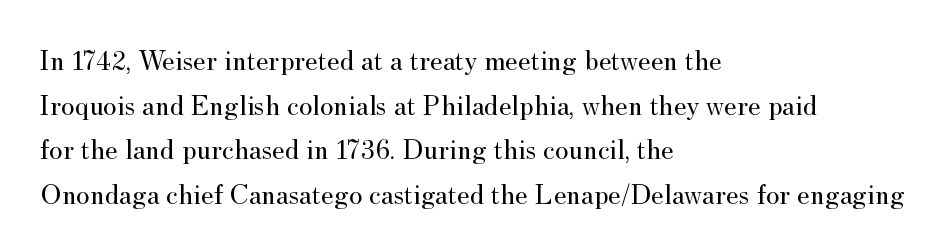
{"serif": "yes", "italic": "no", "bold": "no", "weight": "regular", "width": "normal", "stroke_contrast": "medium", "x_height": "small", "monospaced": "no", "underline": "no", "align": "left", "line_spacing": "normal", "line_spacing_ratio": 1.54, "letter_spacing": "normal", "letter_spacing_em": 0.0, "glyph_px": 29}
